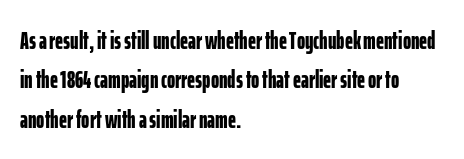
Q: Is the text bold? A: Yes.
Q: Is the text italic (slanted)? A: No, it is upright.
Q: Is the text underlined? A: No.
Q: How is the paragraph aligned? A: Left-aligned.
Q: Is the spacing between letters normal or unusually wide? A: Normal.
Q: Is the spacing between lines tight, normal or loose? A: Normal.
